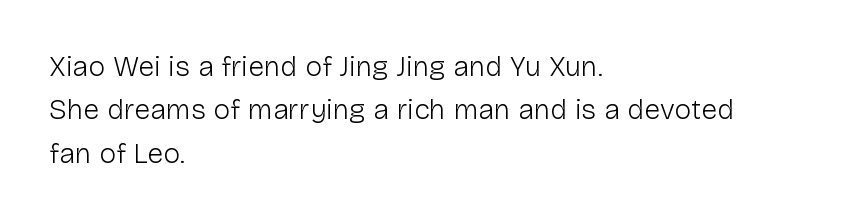
Q: Is the text bold? A: No.
Q: Is the text italic (slanted)? A: No, it is upright.
Q: Is the typeface a serif or a sans-serif typeface? A: Sans-serif.
Q: Is the text underlined? A: No.
Q: How is the paragraph aligned? A: Left-aligned.
Q: Is the spacing between letters normal or unusually wide? A: Normal.
Q: Is the spacing between lines tight, normal or loose? A: Normal.
Q: Width (condensed, normal, or wide)? A: Normal.
Q: Stroke contrast? A: Low.
Q: x-height? A: Medium.
Q: Monospaced? A: No.
